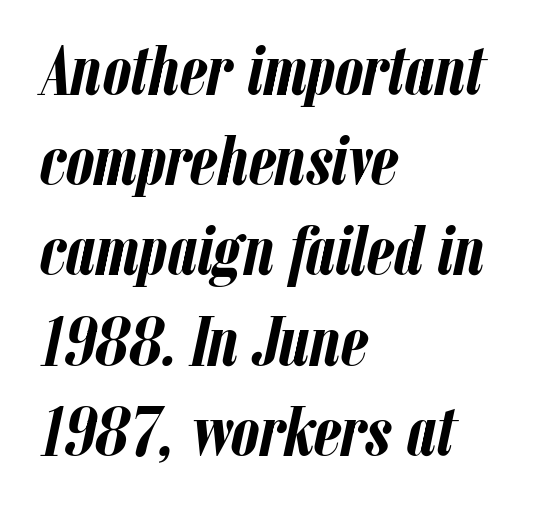
Q: Is the text bold? A: Yes.
Q: Is the text italic (slanted)? A: Yes, it leans right by about 12 degrees.
Q: Is the text underlined? A: No.
Q: How is the paragraph aligned? A: Left-aligned.
Q: Is the spacing between letters normal or unusually wide? A: Normal.
Q: Is the spacing between lines tight, normal or loose? A: Normal.
Q: Width (condensed, normal, or wide)? A: Condensed.
Q: Stroke contrast? A: Low.
Q: x-height? A: Medium.
Q: Monospaced? A: No.
